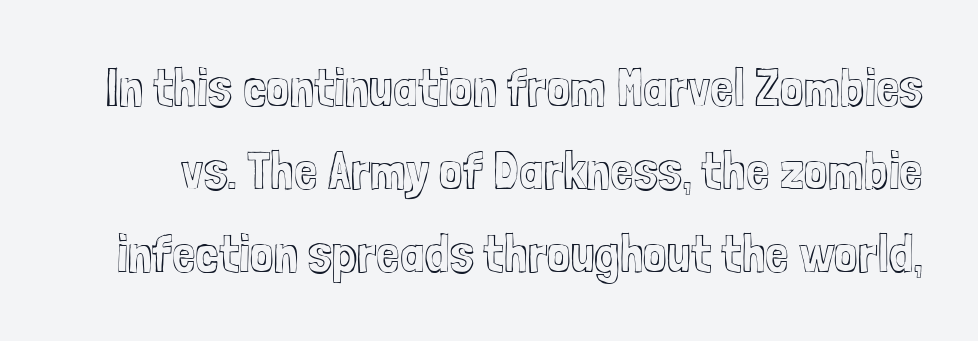
{"italic": "no", "width": "condensed", "x_height": "medium", "monospaced": "no", "underline": "no", "line_spacing": "normal", "line_spacing_ratio": 1.57, "letter_spacing": "normal", "letter_spacing_em": 0.0, "glyph_px": 53}
